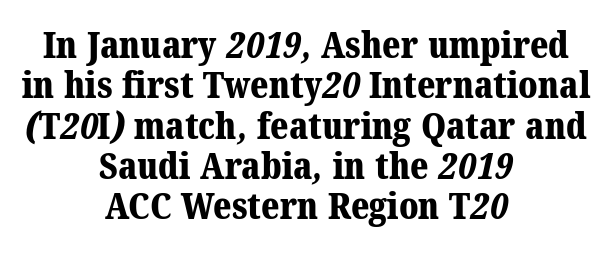
{"serif": "yes", "bold": "yes", "weight": "bold", "width": "normal", "stroke_contrast": "medium", "x_height": "medium", "monospaced": "no", "underline": "no", "align": "center", "line_spacing": "tight", "line_spacing_ratio": 1.09, "letter_spacing": "normal", "letter_spacing_em": 0.0, "glyph_px": 37}
